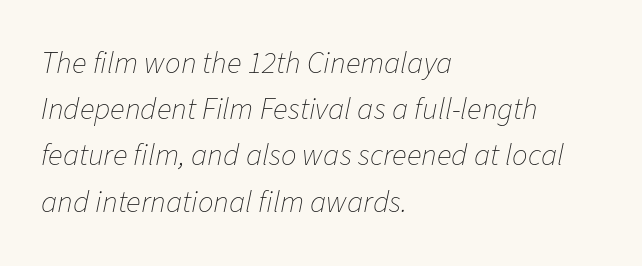
The rendering uses a moderate line-height, typical for paragraphs. This sample uses an oblique cut, with every glyph tilted off the vertical. Unmarked baselines from the first word to the last. This is not heavy type; no bold has been used.
